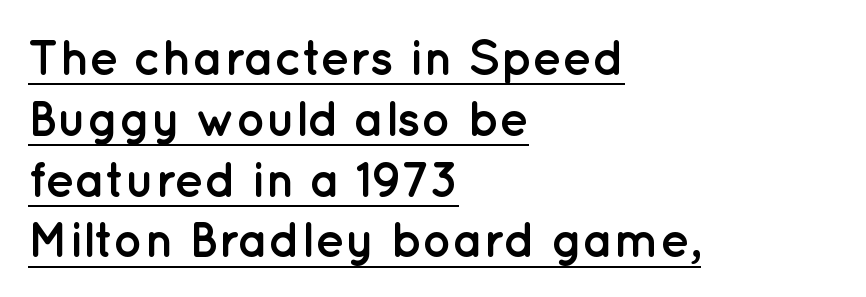
Q: Is the text bold? A: Yes.
Q: Is the text italic (slanted)? A: No, it is upright.
Q: Is the typeface a serif or a sans-serif typeface? A: Sans-serif.
Q: Is the text underlined? A: Yes.
Q: How is the paragraph aligned? A: Left-aligned.
Q: Is the spacing between letters normal or unusually wide? A: Normal.
Q: Width (condensed, normal, or wide)? A: Normal.
Q: Stroke contrast? A: Low.
Q: x-height? A: Medium.
Q: Monospaced? A: No.
